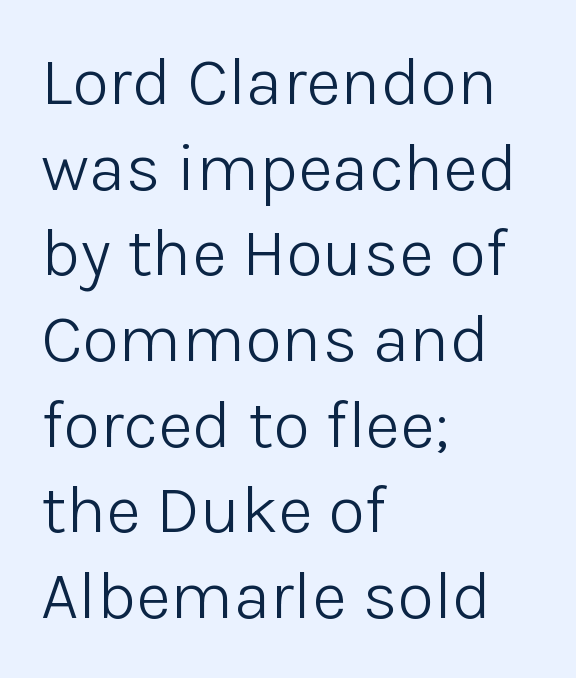
{"serif": "no", "italic": "no", "bold": "no", "weight": "light", "width": "normal", "stroke_contrast": "low", "x_height": "medium", "monospaced": "no", "underline": "no", "align": "left", "line_spacing": "normal", "line_spacing_ratio": 1.26, "letter_spacing": "normal", "letter_spacing_em": 0.0, "glyph_px": 68}
